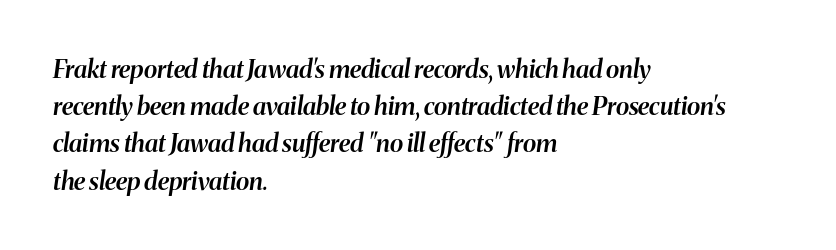
Q: Is the text bold? A: Semi-bold.
Q: Is the text italic (slanted)? A: Yes, it leans right by about 8 degrees.
Q: Is the text underlined? A: No.
Q: How is the paragraph aligned? A: Left-aligned.
Q: Is the spacing between letters normal or unusually wide? A: Normal.
Q: Is the spacing between lines tight, normal or loose? A: Normal.
